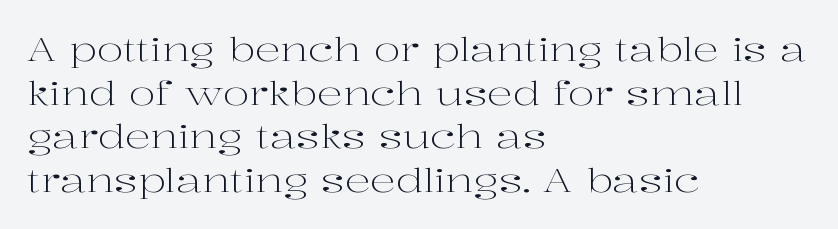
Every row of glyphs begins at an identical x-position on the left. You could not count columns in this text — the font is proportionally spaced. Rule under the text: the space is simply empty. The characters display serif detailing at their extremities. Summary of vertical rhythm: regular, with standard interline spacing. Upright lettering throughout.
